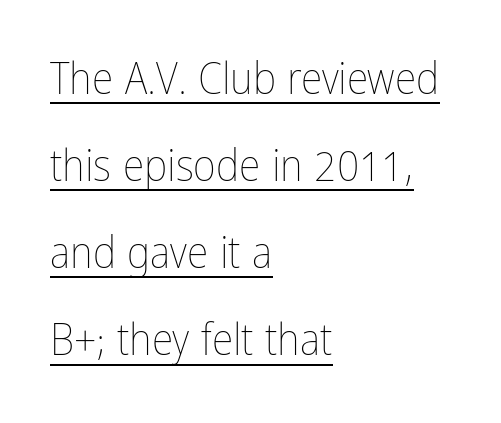
The rag falls on the right side of this text block. Look at the tracking — it's just the regular setting, nothing added. The weight would be labelled regular, book, light, or lighter still. Note the varied advance widths — an 'i' is clearly narrower than an 'm'. How would I describe the line gaps? Wide and relaxed. Notice how a bar underscores the lettering throughout.
